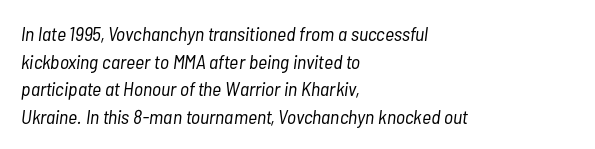
The image shows 20 px text type, italic (leaning right); set left-aligned, normal line spacing (1.38x), normal letter spacing, not underlined.
